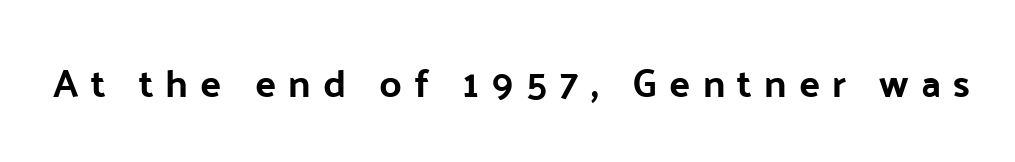
You could only call the tracking loose — the letters float apart. This sample has the flowing, uneven cadence of proportional lettering. Posture: vertical. Letterform terminals end flat and unadorned throughout the passage. Glance below the letters and you will spot only blank space.
